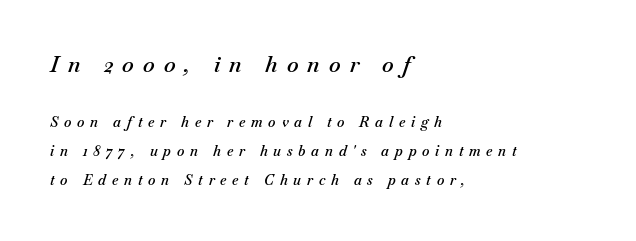
Q: Is the text bold? A: Semi-bold.
Q: Is the text italic (slanted)? A: Yes, it leans right by about 18 degrees.
Q: Is the text underlined? A: No.
Q: How is the paragraph aligned? A: Left-aligned.
Q: Is the spacing between letters normal or unusually wide? A: Unusually wide.
Q: Is the spacing between lines tight, normal or loose? A: Loose.
Q: Which block of text is set in a larger size, the first (top) or the second (bottom)? A: The first (top) one.
